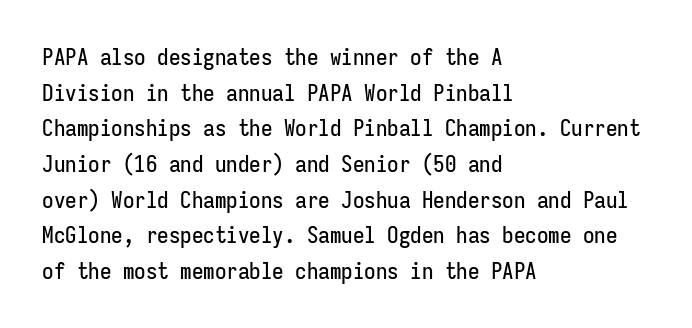
Q: Is the text italic (slanted)? A: No, it is upright.
Q: Is the text underlined? A: No.
Q: How is the paragraph aligned? A: Left-aligned.
Q: Is the spacing between letters normal or unusually wide? A: Normal.
Q: Is the spacing between lines tight, normal or loose? A: Normal.
